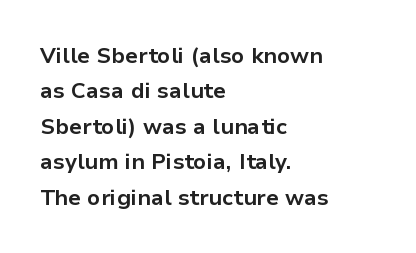
Q: Is the text bold? A: Yes.
Q: Is the text italic (slanted)? A: No, it is upright.
Q: Is the text underlined? A: No.
Q: How is the paragraph aligned? A: Left-aligned.
Q: Is the spacing between letters normal or unusually wide? A: Normal.
Q: Is the spacing between lines tight, normal or loose? A: Normal.
